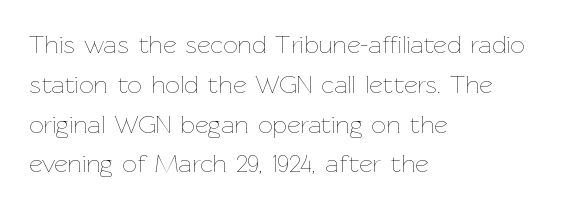
Q: Is the text bold? A: No.
Q: Is the text italic (slanted)? A: No, it is upright.
Q: Is the text underlined? A: No.
Q: How is the paragraph aligned? A: Left-aligned.
Q: Is the spacing between letters normal or unusually wide? A: Normal.
Q: Is the spacing between lines tight, normal or loose? A: Normal.
